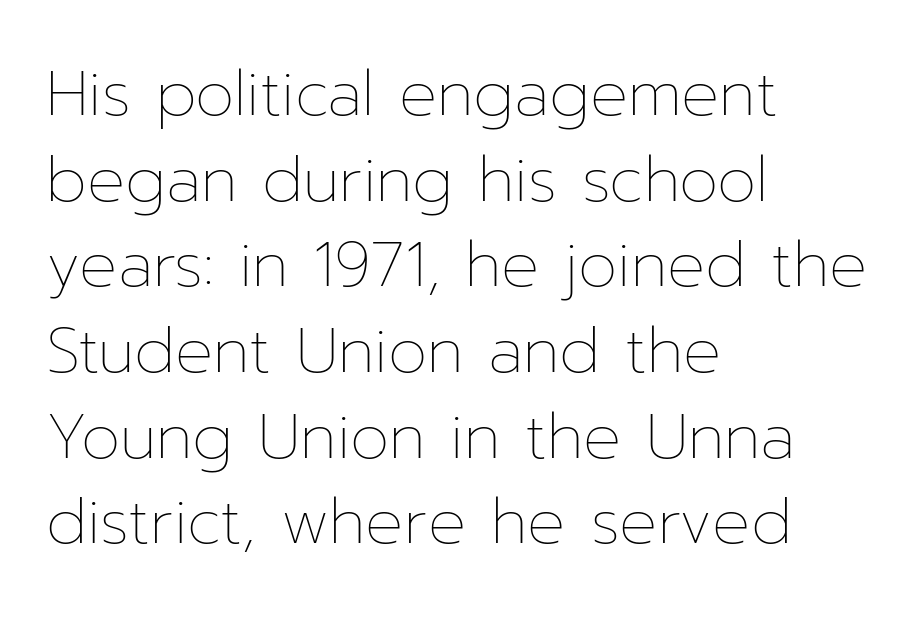
The image shows 63 px thin type, upright; set left-aligned, normal line spacing (1.36x), normal letter spacing, not underlined; low stroke contrast and a medium x-height.
